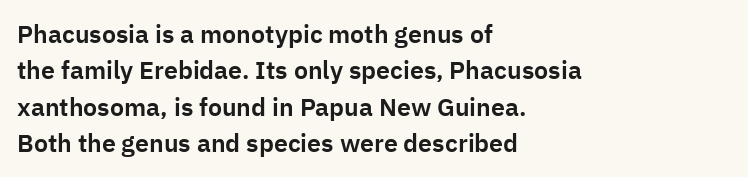
{"italic": "no", "underline": "no", "align": "left", "line_spacing": "normal", "line_spacing_ratio": 1.46, "letter_spacing": "normal", "letter_spacing_em": 0.0, "glyph_px": 25}
